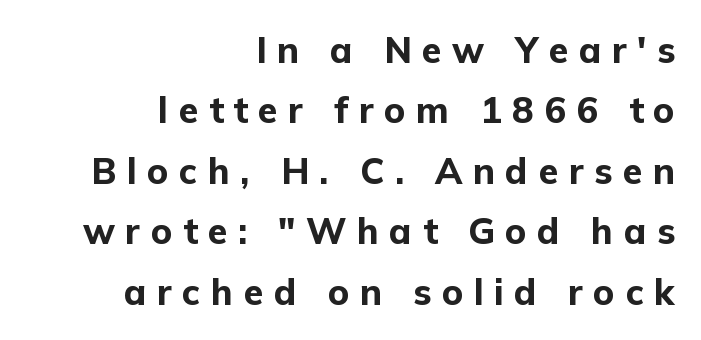
The image shows 36 px bold sans-serif type, upright; set right-aligned, normal line spacing (1.68x), unusually wide letter spacing (+0.29 em), not underlined; low stroke contrast and a medium x-height.
